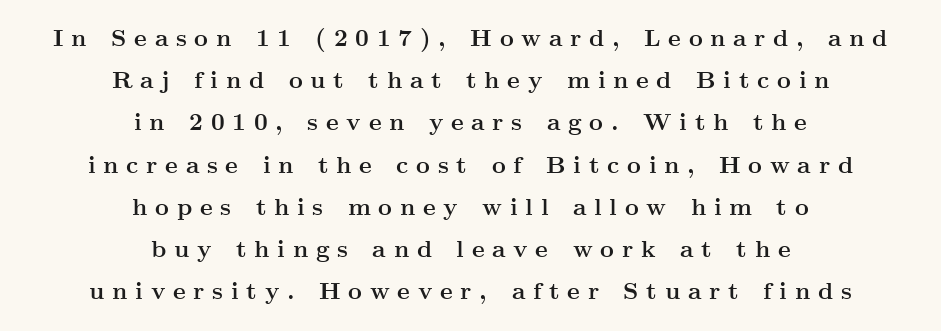
Substantial extra tracking has been applied to these lines. The whitespace from short lines is split evenly between both sides. The letters stand straight up with perfectly vertical stems. Does the weight exceed regular? Yes, all the way to bold. Any mark beneath the type? The region is blank.
